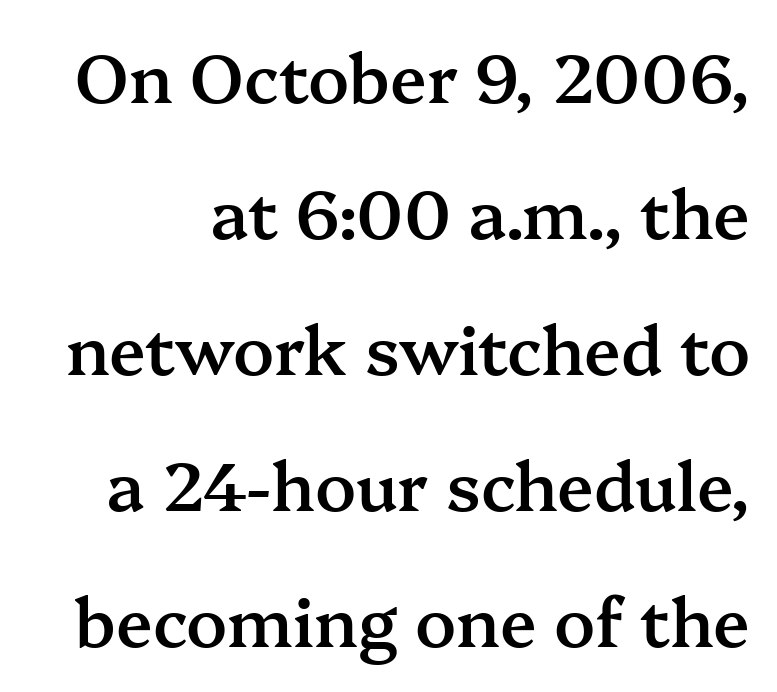
Its strokes are somewhat broadened, the hallmark of semibold type. This is roman type, the default non-slanted kind. Character widths vary here, with narrow letters taking less room than wide ones. Descenders are the only things crossing below the line.
